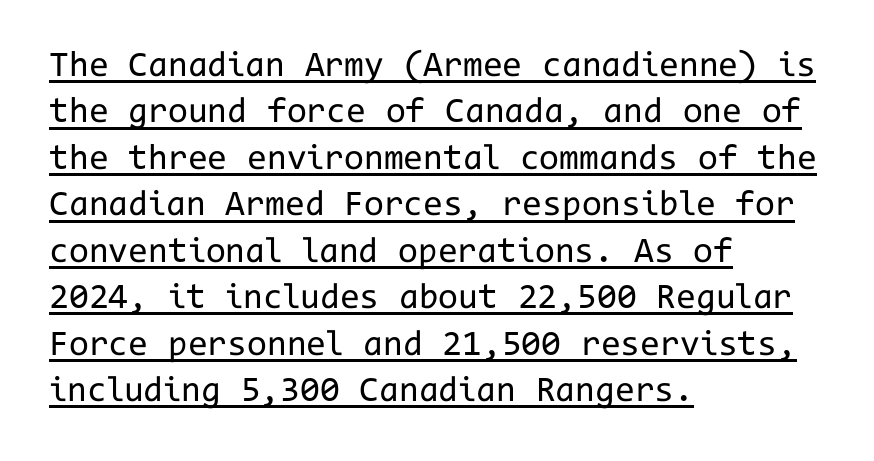
The image shows 36 px regular-weight sans-serif type, upright, monospaced; set left-aligned, normal line spacing (1.29x), normal letter spacing, underlined; low stroke contrast and a medium x-height.
